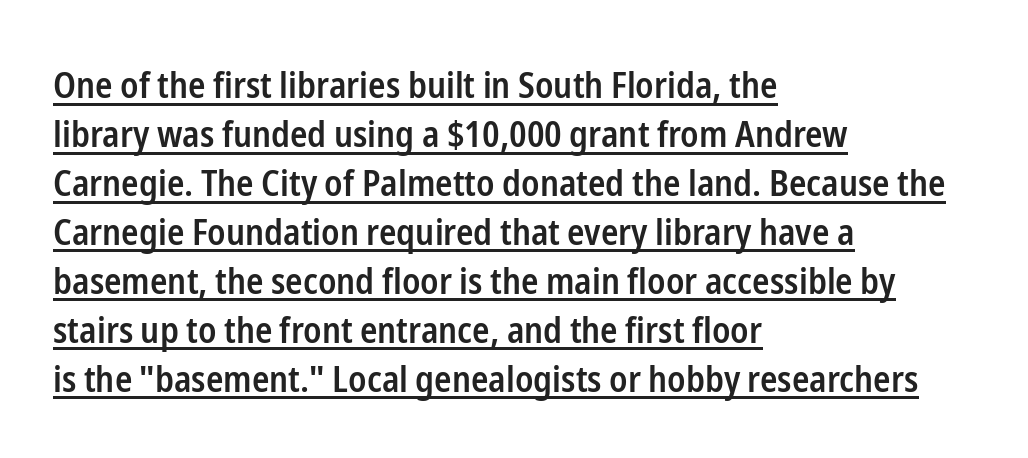
{"serif": "no", "italic": "no", "bold": "semi", "weight": "semibold", "width": "condensed", "stroke_contrast": "low", "x_height": "medium", "monospaced": "no", "underline": "yes", "align": "left", "line_spacing": "normal", "line_spacing_ratio": 1.36, "letter_spacing": "normal", "letter_spacing_em": 0.0, "glyph_px": 36}
